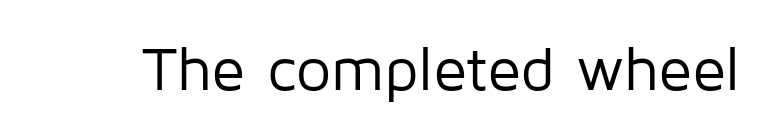
Q: Is the text bold? A: No.
Q: Is the text italic (slanted)? A: No, it is upright.
Q: Is the typeface a serif or a sans-serif typeface? A: Sans-serif.
Q: Is the text underlined? A: No.
Q: Is the spacing between letters normal or unusually wide? A: Normal.
Q: Width (condensed, normal, or wide)? A: Normal.
Q: Stroke contrast? A: Low.
Q: x-height? A: Medium.
Q: Monospaced? A: No.
